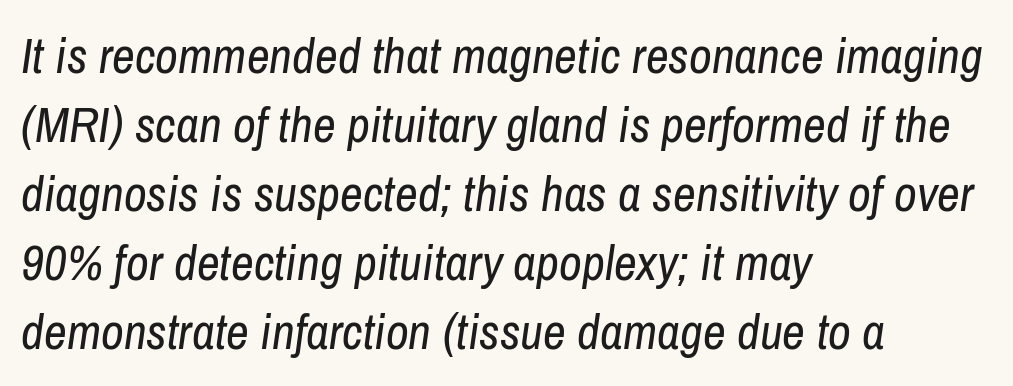
{"italic": "yes", "lean": "right", "slant_degrees": 8, "bold": "no", "weight": "regular", "width": "condensed", "stroke_contrast": "low", "x_height": "medium", "monospaced": "no", "underline": "no", "align": "left", "line_spacing": "normal", "line_spacing_ratio": 1.38, "letter_spacing": "normal", "letter_spacing_em": 0.0, "glyph_px": 50}
